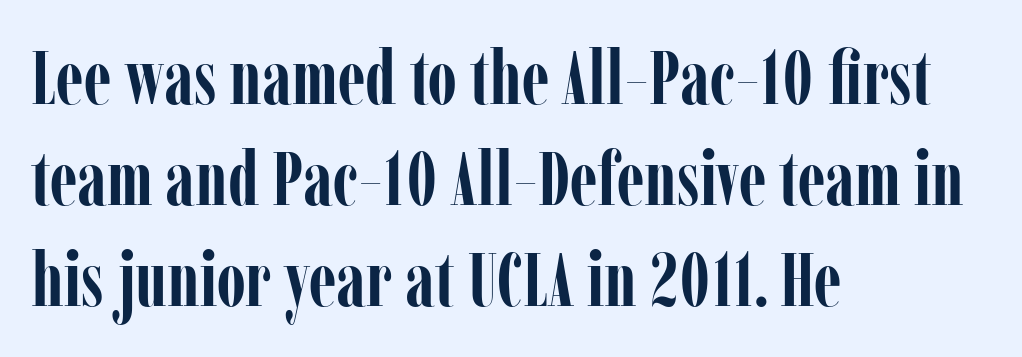
{"serif": "yes", "italic": "no", "bold": "yes", "weight": "semibold", "width": "condensed", "stroke_contrast": "low", "x_height": "medium", "monospaced": "no", "underline": "no", "align": "left", "line_spacing": "normal", "line_spacing_ratio": 1.33, "letter_spacing": "normal", "letter_spacing_em": 0.0, "glyph_px": 76}
